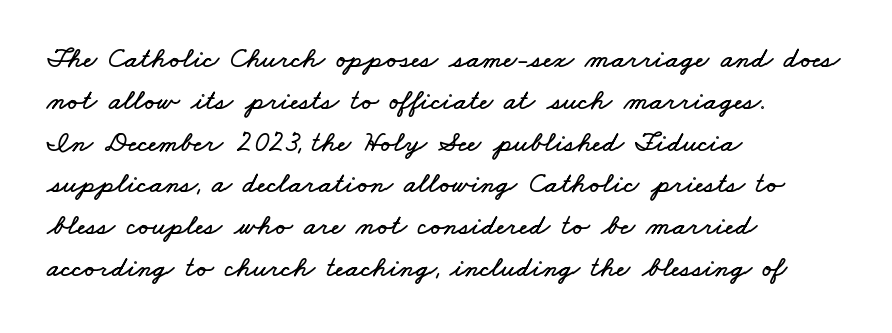
The strip under each line holds only bare page. The passage is arranged the way most books set body copy — flush left. Inter-character spacing is left at the font's built-in metrics. Regarding leading, the lines here are spaced in the standard way. The face used here is proportionally spaced, like ordinary book or web type.
